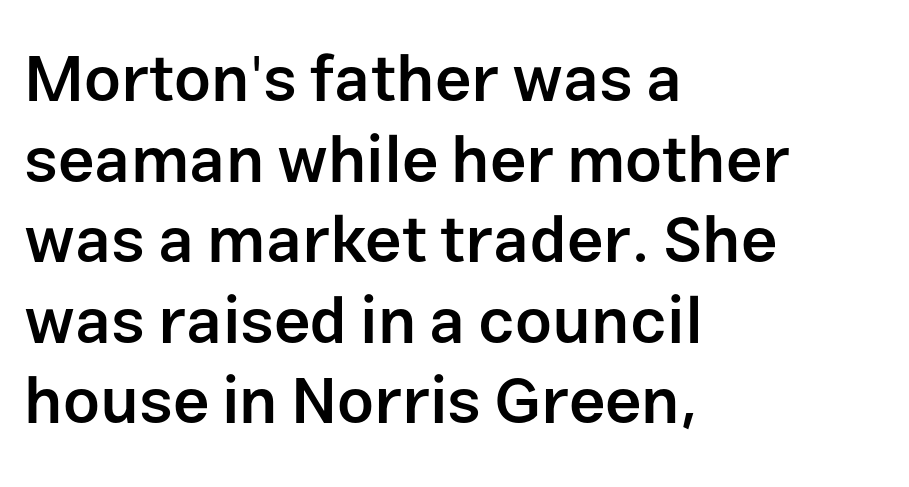
The image shows 65 px semibold sans-serif type, upright; set left-aligned, line spacing 1.24x, normal letter spacing, not underlined; low stroke contrast and a medium x-height.
